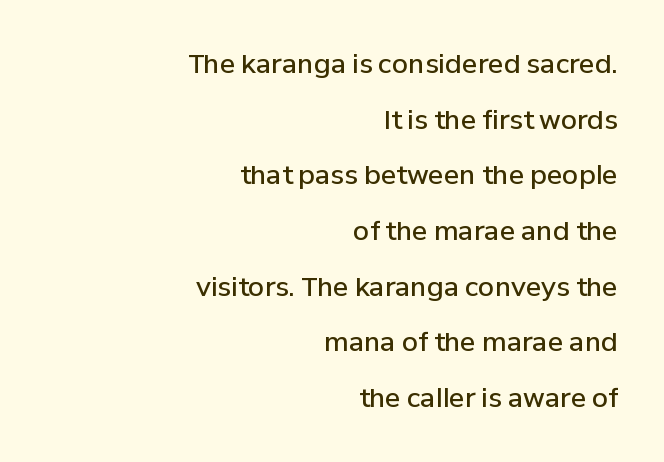
{"italic": "no", "bold": "semi", "underline": "no", "align": "right", "line_spacing": "loose", "line_spacing_ratio": 2.14, "letter_spacing": "normal", "letter_spacing_em": 0.0, "glyph_px": 26}
